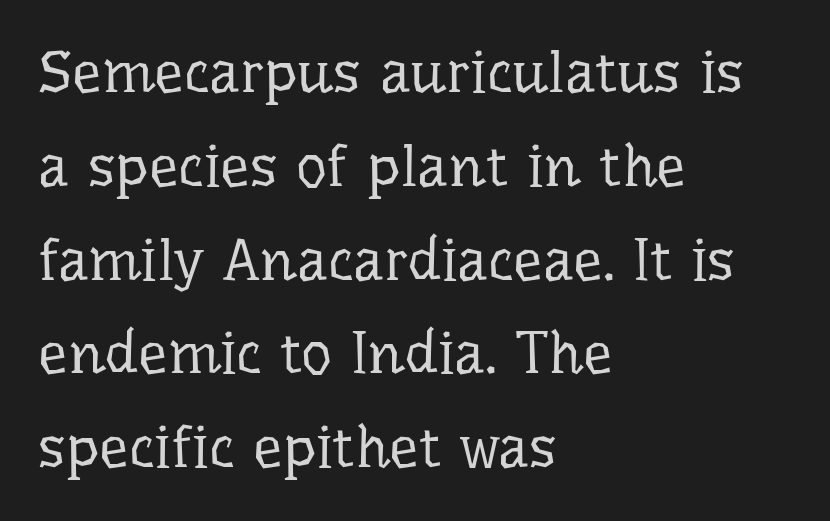
The image shows 59 px regular-weight serif type, upright; set left-aligned, normal line spacing (1.59x), normal letter spacing, not underlined; low stroke contrast and a medium x-height.
